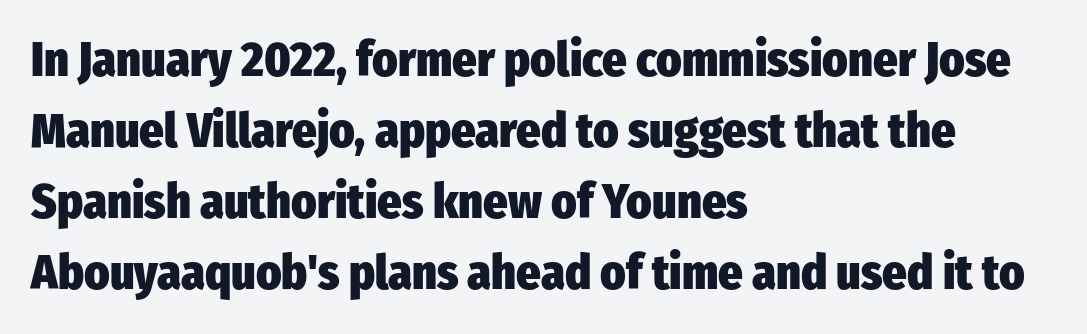
Q: Is the text bold? A: Yes.
Q: Is the text italic (slanted)? A: No, it is upright.
Q: Is the typeface a serif or a sans-serif typeface? A: Sans-serif.
Q: Is the text underlined? A: No.
Q: How is the paragraph aligned? A: Left-aligned.
Q: Is the spacing between letters normal or unusually wide? A: Normal.
Q: Is the spacing between lines tight, normal or loose? A: Normal.
Q: Width (condensed, normal, or wide)? A: Condensed.
Q: Stroke contrast? A: Low.
Q: x-height? A: Medium.
Q: Monospaced? A: No.
